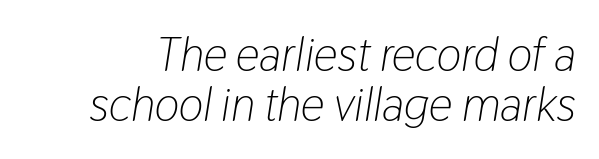
Interline gaps are noticeably narrow in this sample. Observe the lean: these are italic letterforms. Each word holds together tightly as a unit, with standard inter-letter gaps. Stem width sits at or under what a default text font uses. Spacing verdict: proportional, widths tailored to each character.
